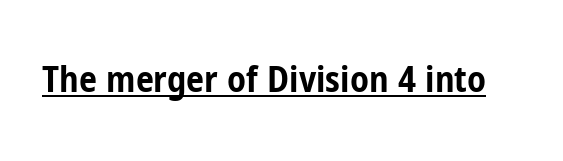
The image shows 36 px bold, condensed sans-serif type, upright; set normal letter spacing, underlined; low stroke contrast and a medium x-height.
